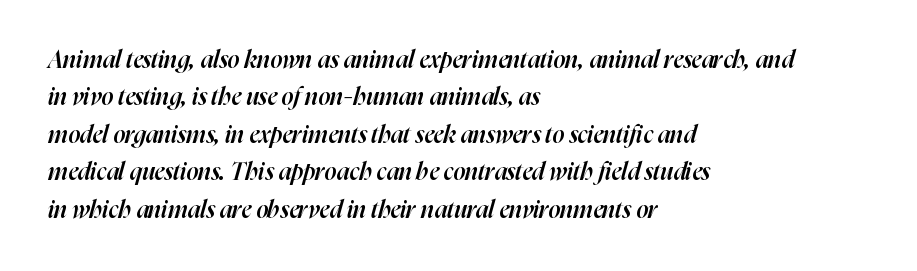
{"italic": "yes", "lean": "right", "slant_degrees": 16, "bold": "semi", "underline": "no", "align": "left", "line_spacing": "normal", "line_spacing_ratio": 1.56, "letter_spacing": "normal", "letter_spacing_em": 0.0, "glyph_px": 24}
